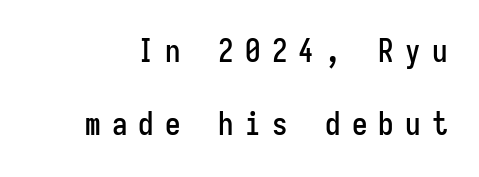
Q: Is the text italic (slanted)? A: No, it is upright.
Q: Is the typeface a serif or a sans-serif typeface? A: Sans-serif.
Q: Is the text underlined? A: No.
Q: Is the spacing between letters normal or unusually wide? A: Unusually wide.
Q: Is the spacing between lines tight, normal or loose? A: Loose.
Q: Width (condensed, normal, or wide)? A: Condensed.
Q: Stroke contrast? A: Low.
Q: x-height? A: Medium.
Q: Monospaced? A: Yes.
